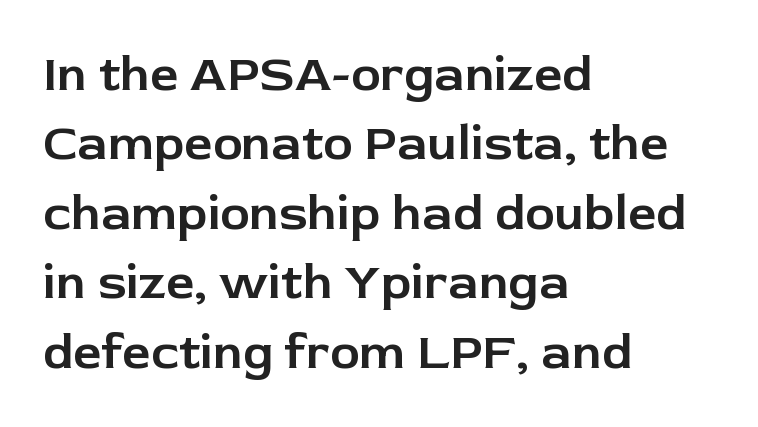
Q: Is the text italic (slanted)? A: No, it is upright.
Q: Is the typeface a serif or a sans-serif typeface? A: Sans-serif.
Q: Is the text underlined? A: No.
Q: How is the paragraph aligned? A: Left-aligned.
Q: Is the spacing between letters normal or unusually wide? A: Normal.
Q: Is the spacing between lines tight, normal or loose? A: Normal.
Q: Width (condensed, normal, or wide)? A: Normal.
Q: Stroke contrast? A: Low.
Q: x-height? A: Medium.
Q: Monospaced? A: No.
